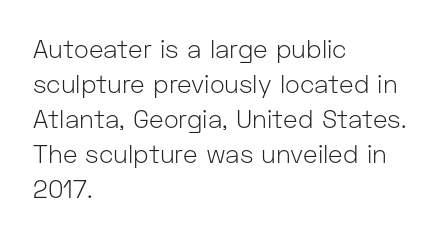
The image shows 25 px text type, upright; set left-aligned, normal line spacing (1.4x), normal letter spacing, not underlined.
